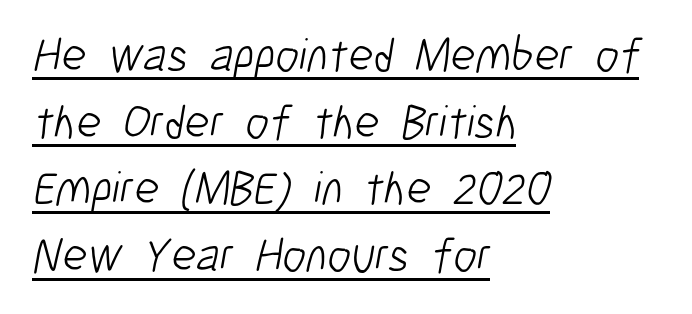
Q: Is the text bold? A: No.
Q: Is the typeface a serif or a sans-serif typeface? A: Sans-serif.
Q: Is the text underlined? A: Yes.
Q: How is the paragraph aligned? A: Left-aligned.
Q: Is the spacing between letters normal or unusually wide? A: Normal.
Q: Is the spacing between lines tight, normal or loose? A: Normal.
Q: Width (condensed, normal, or wide)? A: Condensed.
Q: Stroke contrast? A: Low.
Q: x-height? A: Medium.
Q: Monospaced? A: No.
